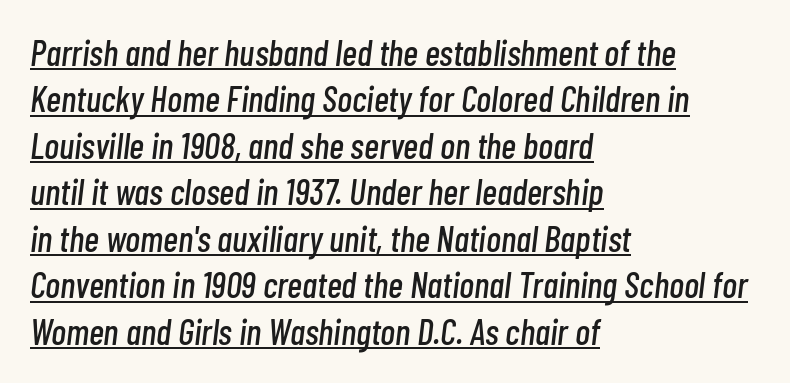
Italic? Definitely — the glyphs are oblique. Does the leading feel generous? No, just average. Layout note: lines flush left. The lettering is marked with a stroke running underneath it.
